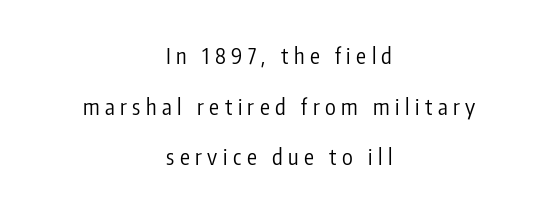
The image shows 22 px text type, upright; set centered, loose line spacing (2.3x), unusually wide letter spacing (+0.25 em), not underlined.
